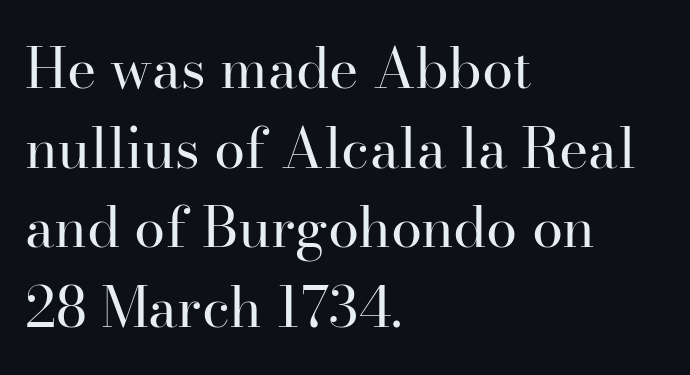
The image shows 56 px regular-weight serif type, upright; set left-aligned, normal line spacing (1.42x), normal letter spacing, not underlined; high stroke contrast and a small x-height.
